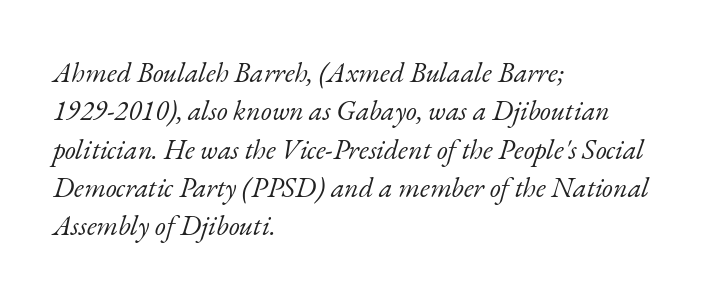
Q: Is the text bold? A: No.
Q: Is the text italic (slanted)? A: Yes, it leans right by about 17 degrees.
Q: Is the typeface a serif or a sans-serif typeface? A: Serif.
Q: Is the text underlined? A: No.
Q: How is the paragraph aligned? A: Left-aligned.
Q: Is the spacing between letters normal or unusually wide? A: Normal.
Q: Is the spacing between lines tight, normal or loose? A: Normal.
Q: Width (condensed, normal, or wide)? A: Normal.
Q: Stroke contrast? A: Low.
Q: x-height? A: Small.
Q: Monospaced? A: No.
